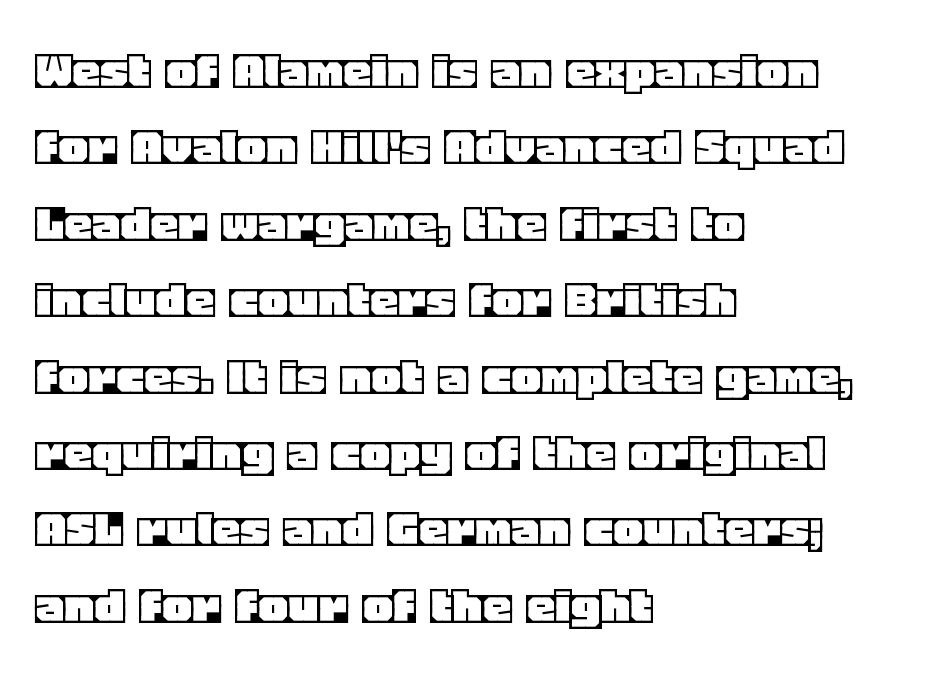
Q: Is the text italic (slanted)? A: No, it is upright.
Q: Is the text underlined? A: No.
Q: How is the paragraph aligned? A: Left-aligned.
Q: Is the spacing between letters normal or unusually wide? A: Normal.
Q: Is the spacing between lines tight, normal or loose? A: Normal.
Q: Width (condensed, normal, or wide)? A: Normal.
Q: x-height? A: Large.
Q: Monospaced? A: No.
